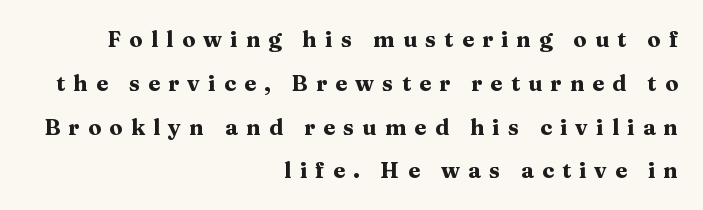
{"italic": "no", "bold": "yes", "underline": "no", "align": "right", "line_spacing": "loose", "line_spacing_ratio": 1.99, "letter_spacing": "wide", "letter_spacing_em": 0.37, "glyph_px": 22}
